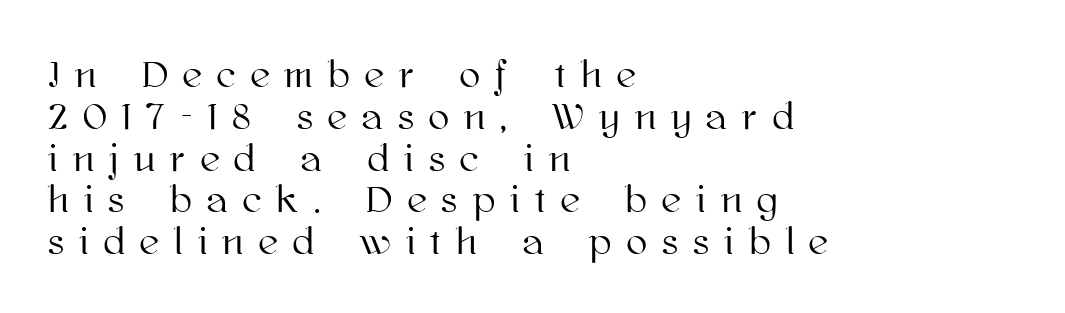
{"italic": "no", "width": "normal", "stroke_contrast": "high", "x_height": "medium", "monospaced": "no", "underline": "no", "align": "left", "line_spacing": "tight", "line_spacing_ratio": 1.1, "letter_spacing": "wide", "letter_spacing_em": 0.41, "glyph_px": 38}
